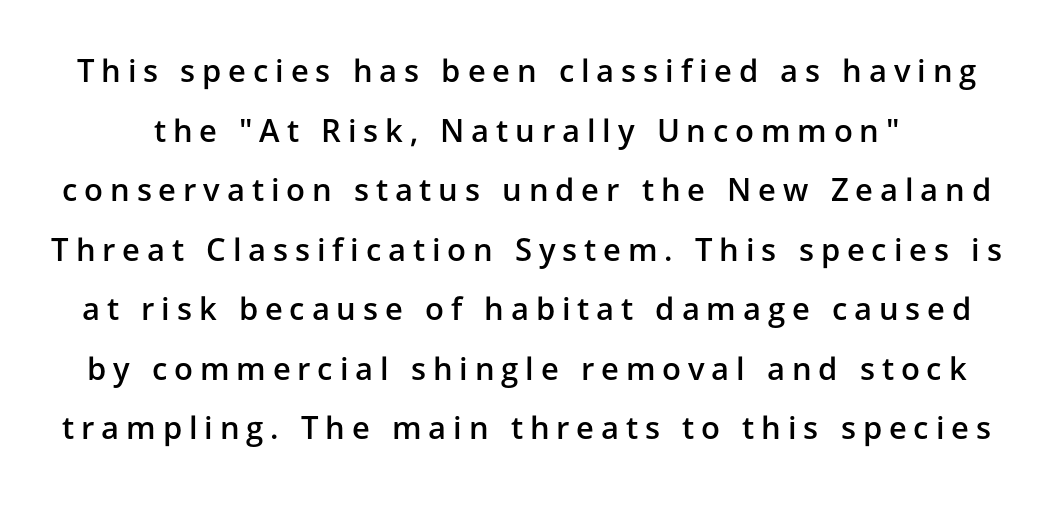
The image shows 31 px semibold sans-serif type, upright; set loose line spacing (1.92x), unusually wide letter spacing (+0.22 em), not underlined; low stroke contrast and a medium x-height.
